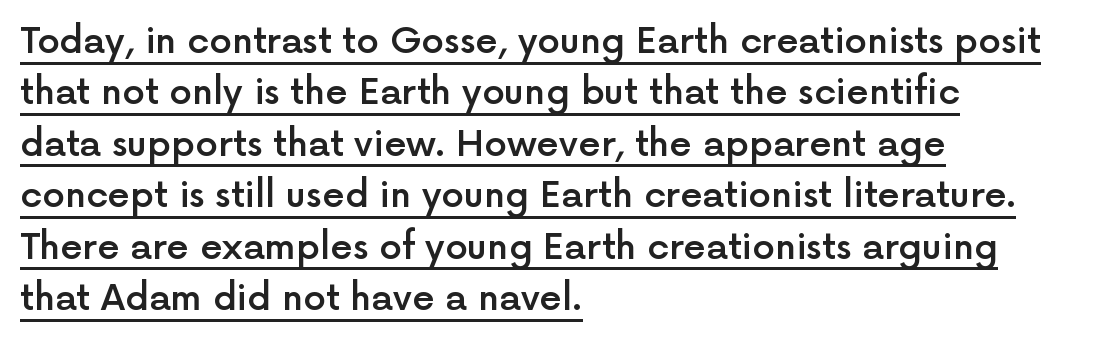
The image shows 36 px semibold sans-serif type, upright; set left-aligned, normal line spacing (1.43x), normal letter spacing, underlined; a medium x-height.
